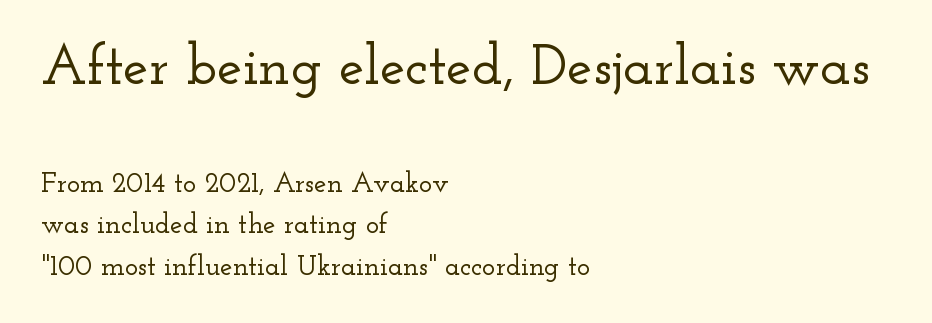
The image shows 57 px wide serif type, upright; set left-aligned, normal line spacing (1.48x), normal letter spacing, not underlined; the first (top) block is 2.04x larger; low stroke contrast and a small x-height.
